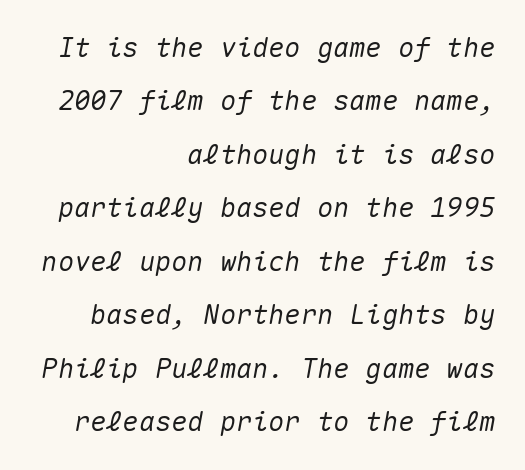
{"italic": "yes", "lean": "right", "slant_degrees": 10, "underline": "no", "align": "right", "line_spacing": "loose", "line_spacing_ratio": 1.98, "letter_spacing": "normal", "letter_spacing_em": 0.0, "glyph_px": 27}
